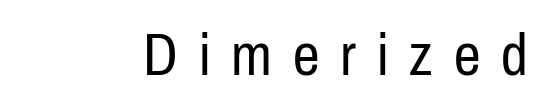
{"serif": "no", "italic": "no", "bold": "no", "weight": "regular", "width": "condensed", "stroke_contrast": "low", "x_height": "medium", "monospaced": "no", "underline": "no", "letter_spacing": "wide", "letter_spacing_em": 0.35, "glyph_px": 60}
